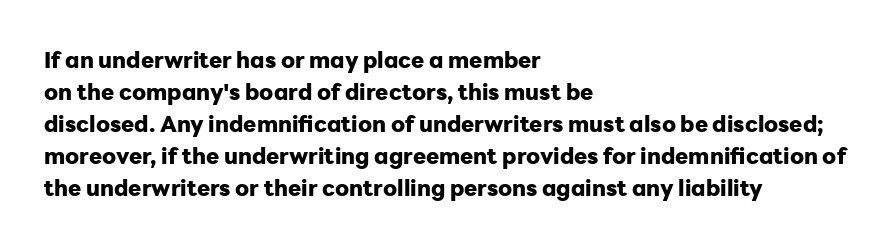
The image shows 22 px bold type, upright; set left-aligned, normal line spacing (1.46x), normal letter spacing, not underlined.
